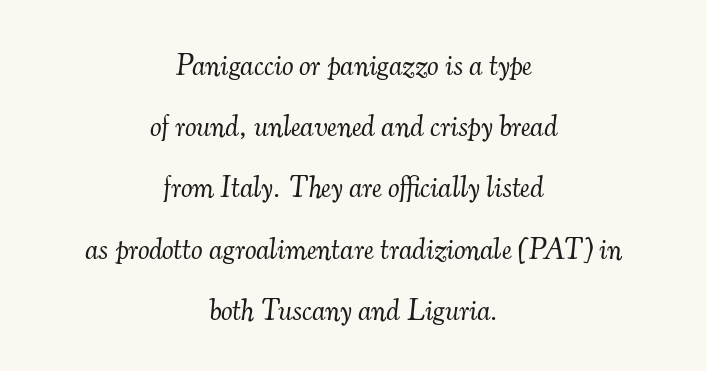
Plain, unruled lines of type. Is this a fixed-width face? No — the glyphs have proportional, varying widths. Words appear dense and cohesive because spacing is normal. To sum up the face: it has serifs. The lines in this sample share a center point and differ in where they start and stop. This reads as an unemphasized weight, regular at the heaviest.
